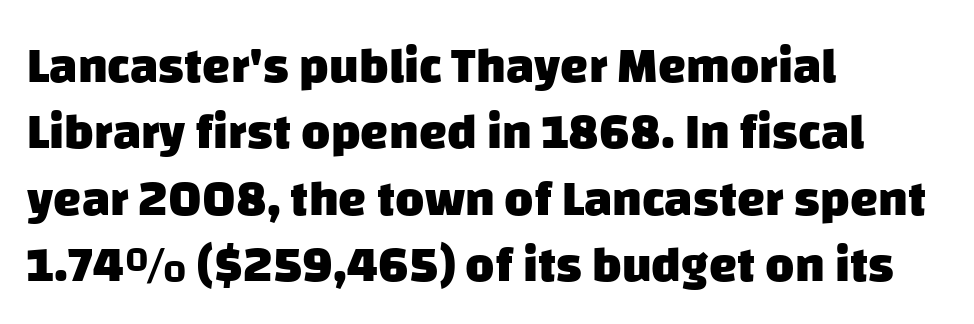
{"serif": "no", "bold": "yes", "weight": "heavy", "width": "normal", "stroke_contrast": "low", "x_height": "large", "monospaced": "no", "underline": "no", "align": "left", "line_spacing": "normal", "line_spacing_ratio": 1.33, "letter_spacing": "normal", "letter_spacing_em": 0.0, "glyph_px": 50}
